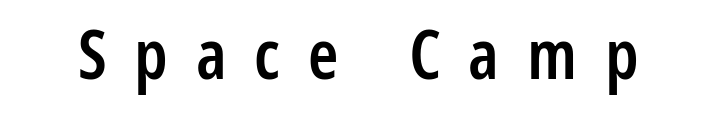
Q: Is the text bold? A: Semi-bold.
Q: Is the text italic (slanted)? A: No, it is upright.
Q: Is the typeface a serif or a sans-serif typeface? A: Sans-serif.
Q: Is the text underlined? A: No.
Q: Is the spacing between letters normal or unusually wide? A: Unusually wide.
Q: Width (condensed, normal, or wide)? A: Condensed.
Q: Stroke contrast? A: Low.
Q: x-height? A: Medium.
Q: Monospaced? A: No.
